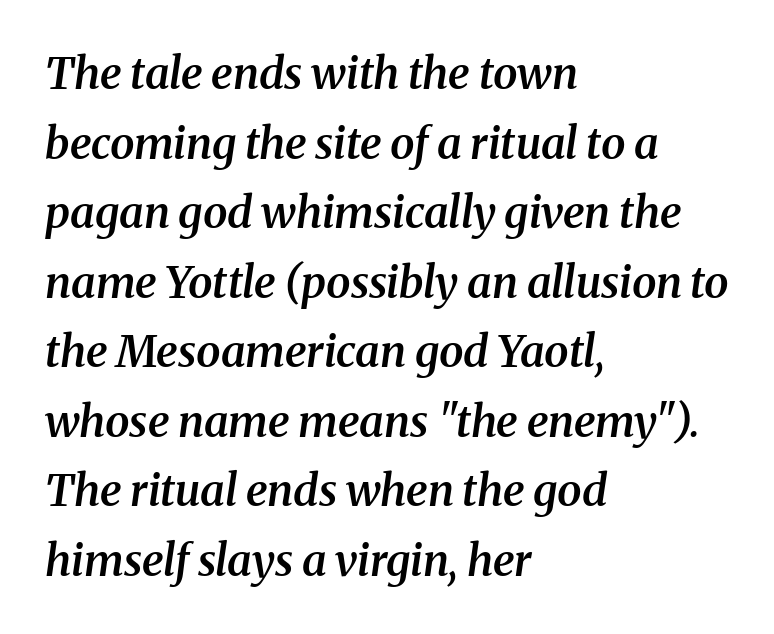
Q: Is the text bold? A: Semi-bold.
Q: Is the text italic (slanted)? A: Yes, it leans right by about 8 degrees.
Q: Is the typeface a serif or a sans-serif typeface? A: Serif.
Q: Is the text underlined? A: No.
Q: How is the paragraph aligned? A: Left-aligned.
Q: Is the spacing between letters normal or unusually wide? A: Normal.
Q: Is the spacing between lines tight, normal or loose? A: Normal.
Q: Width (condensed, normal, or wide)? A: Normal.
Q: Stroke contrast? A: Medium.
Q: x-height? A: Medium.
Q: Monospaced? A: No.
